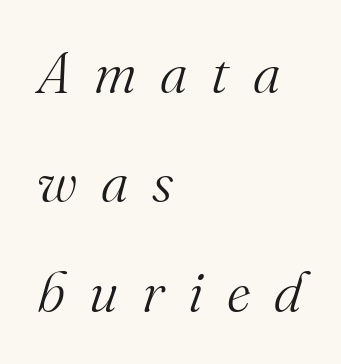
A bare baseline throughout the passage. Stroke mass is kept to a normal reading level or below. Loosely led — the rows are spread out. This rendering employs a face with finishing strokes, i.e., a serif. In CSS terms this would be text-align: left.
